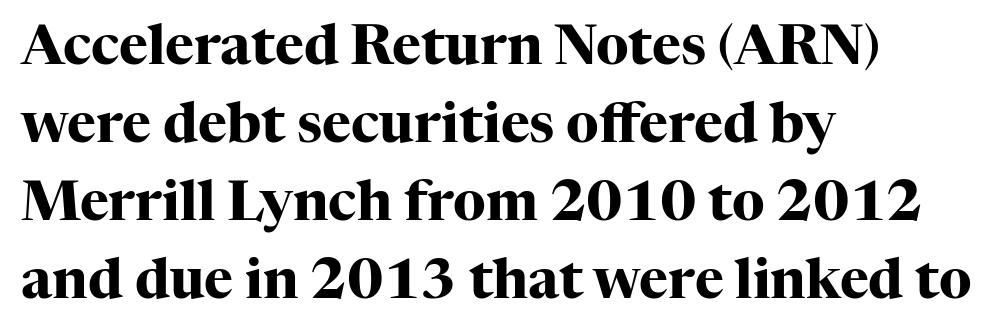
{"serif": "yes", "italic": "no", "bold": "yes", "weight": "heavy", "width": "normal", "stroke_contrast": "high", "x_height": "medium", "monospaced": "no", "underline": "no", "align": "left", "line_spacing": "normal", "line_spacing_ratio": 1.42, "letter_spacing": "normal", "letter_spacing_em": 0.0, "glyph_px": 55}
